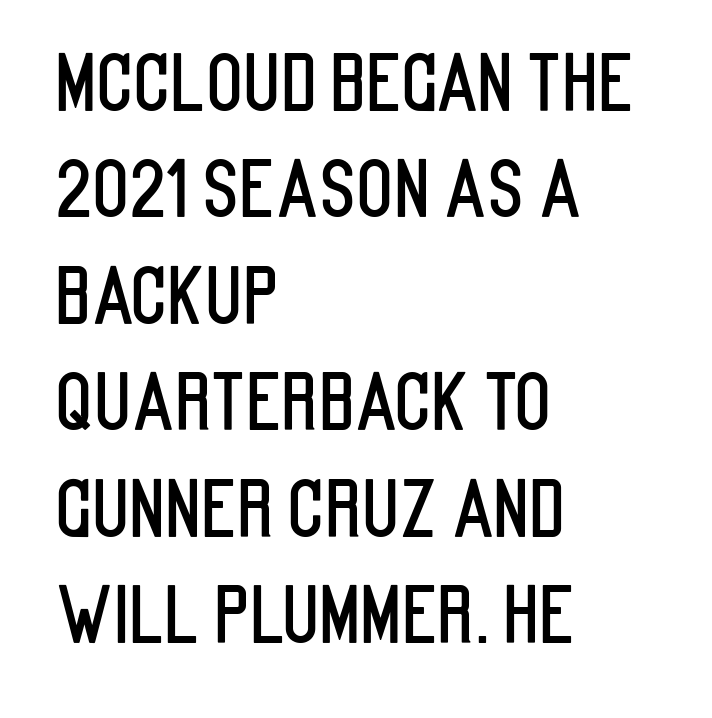
The image shows 76 px condensed sans-serif type, upright; set left-aligned, normal line spacing (1.4x), normal letter spacing, not underlined; low stroke contrast and a large x-height.
